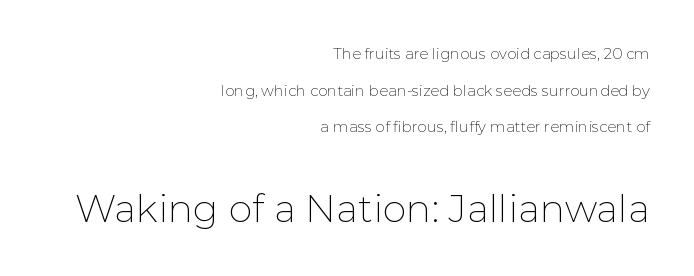
The image shows 38 px thin sans-serif type, upright; set right-aligned, loose line spacing (2.45x), normal letter spacing, not underlined; the second (bottom) block is 2.53x larger; low stroke contrast and a medium x-height.
